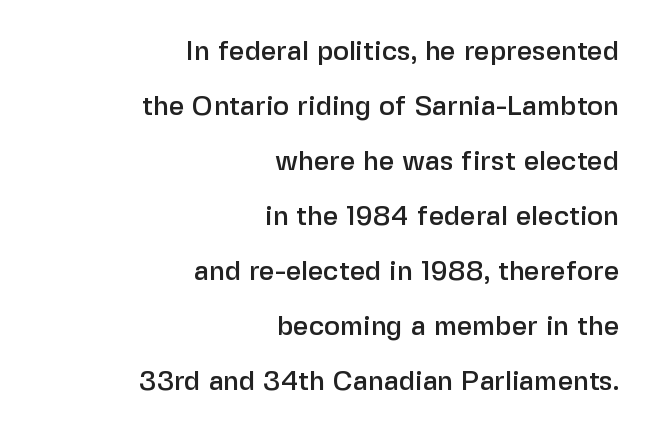
Q: Is the text italic (slanted)? A: No, it is upright.
Q: Is the text underlined? A: No.
Q: How is the paragraph aligned? A: Right-aligned.
Q: Is the spacing between letters normal or unusually wide? A: Normal.
Q: Is the spacing between lines tight, normal or loose? A: Loose.
